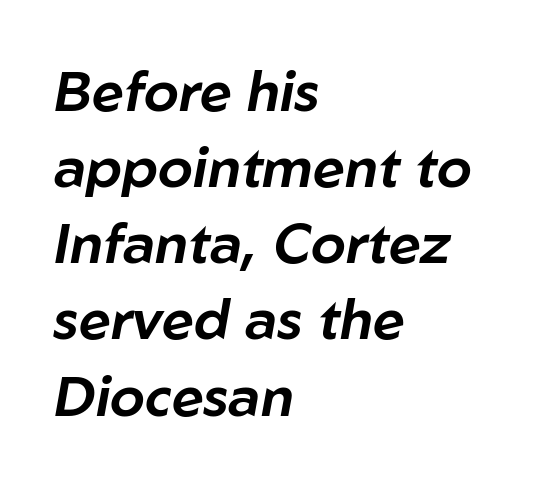
A typesetter would call this proportional, since set widths differ per character. If you drew a line through each stem, it would be angled. Does the leading feel generous? No, just average. Tracking here is standard; glyphs follow each other at the usual distance. Casual observation: everything's shoved over to the left. Honestly, there is no underline to notice here at all.
